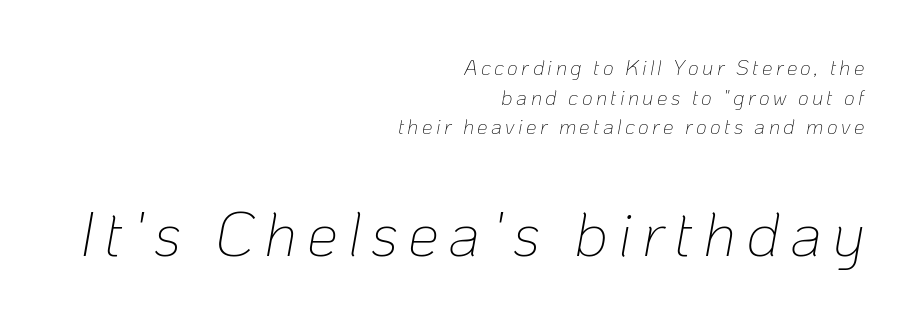
Q: Is the text bold? A: No.
Q: Is the text italic (slanted)? A: Yes, it leans right by about 10 degrees.
Q: Is the text underlined? A: No.
Q: How is the paragraph aligned? A: Right-aligned.
Q: Is the spacing between lines tight, normal or loose? A: Normal.
Q: Which block of text is set in a larger size, the first (top) or the second (bottom)? A: The second (bottom) one.
Q: Width (condensed, normal, or wide)? A: Normal.
Q: Stroke contrast? A: Low.
Q: x-height? A: Medium.
Q: Monospaced? A: No.
